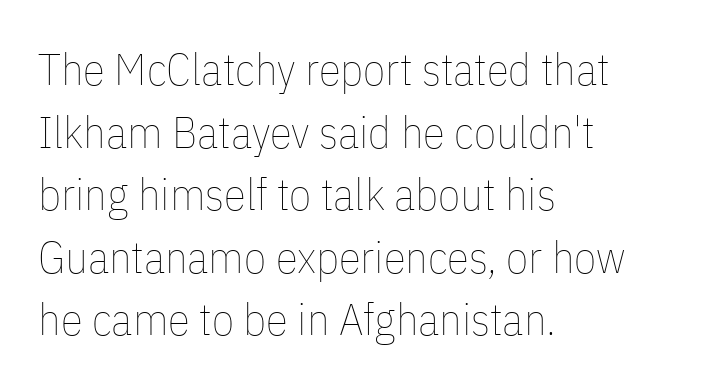
The baseline area is clear. Each letter keeps its own natural width here, so spacing adapts to shape. No extra tracking has been applied to these lines. Posture: vertical. Line starts are locked; line ends wander. A light-to-regular cut is what we see here.
